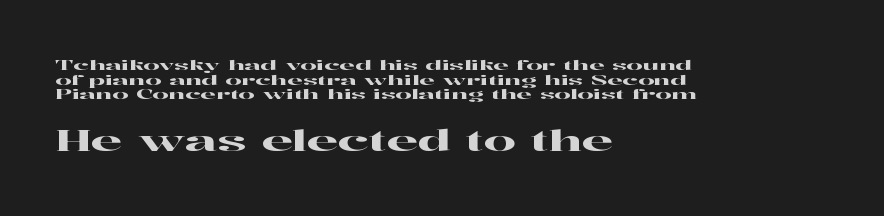
{"serif": "yes", "italic": "no", "width": "wide", "stroke_contrast": "high", "x_height": "medium", "monospaced": "no", "underline": "no", "align": "left", "line_spacing": "tight", "line_spacing_ratio": 1.05, "letter_spacing": "normal", "letter_spacing_em": 0.0, "larger_block": "second", "size_ratio": 2.0, "glyph_px": 28}
